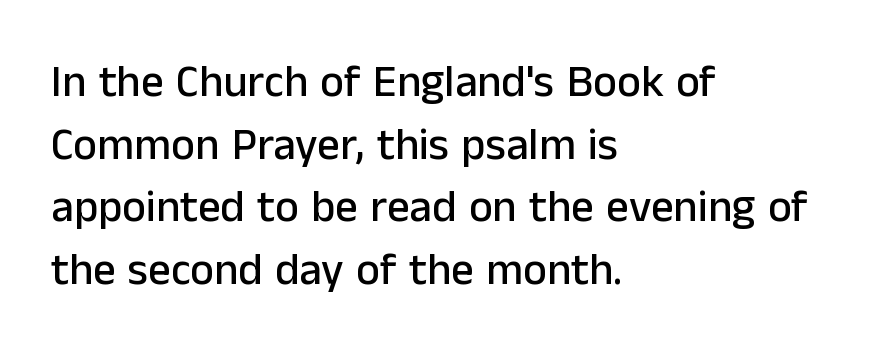
Do the letters lean? They stand straight. A typesetter would call this proportional, since set widths differ per character. Unlike a traditional serif, this face leaves its strokes unadorned. This sample keeps an unexceptional amount of space between lines.
